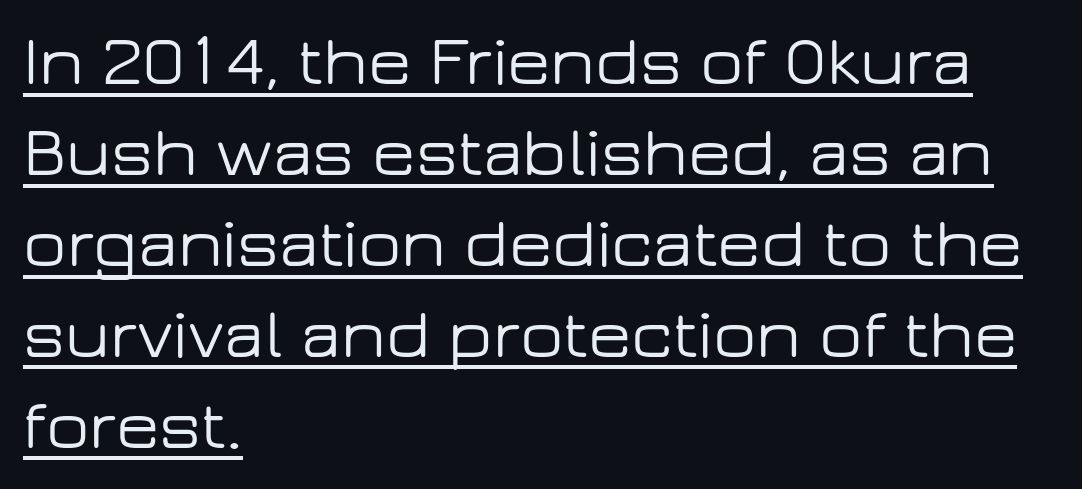
The words here are underlined. Upright lettering throughout. Layout note: lines flush left. Interline gaps are of average width in this sample. Compared with typical body copy, the letter spacing here is the same.
